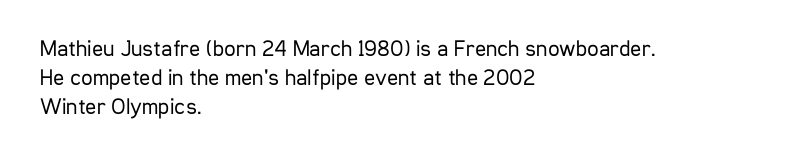
Q: Is the text bold? A: No.
Q: Is the text italic (slanted)? A: No, it is upright.
Q: Is the text underlined? A: No.
Q: How is the paragraph aligned? A: Left-aligned.
Q: Is the spacing between letters normal or unusually wide? A: Normal.
Q: Is the spacing between lines tight, normal or loose? A: Normal.
